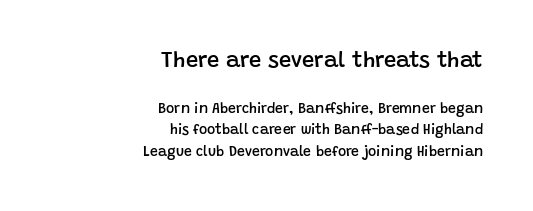
This is the in-between weight designers call semibold or demi. The rows are spaced the way most documents space them. The letterforms sit shoulder to shoulder at normal distance. The compositor pushed each line to the right boundary.
